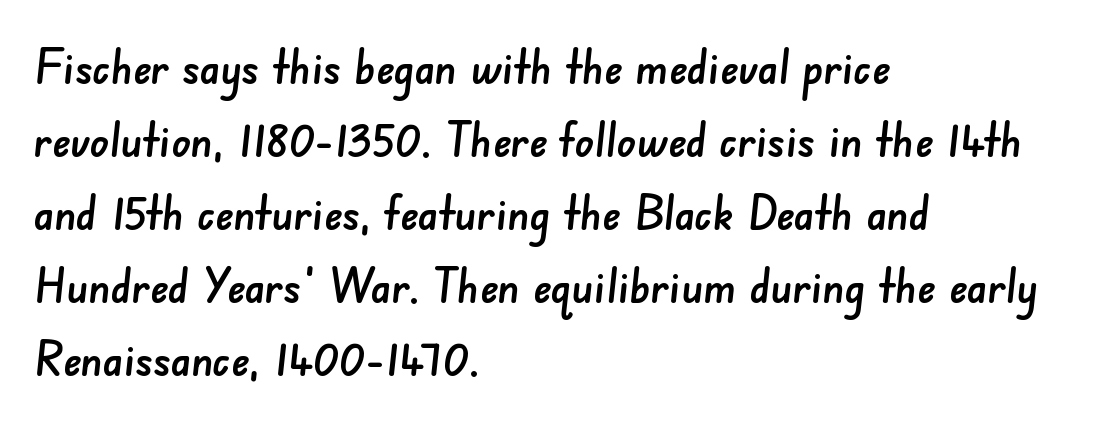
{"serif": "no", "width": "normal", "stroke_contrast": "low", "x_height": "small", "monospaced": "no", "underline": "no", "align": "left", "line_spacing": "normal", "line_spacing_ratio": 1.52, "letter_spacing": "normal", "letter_spacing_em": 0.0, "glyph_px": 48}
